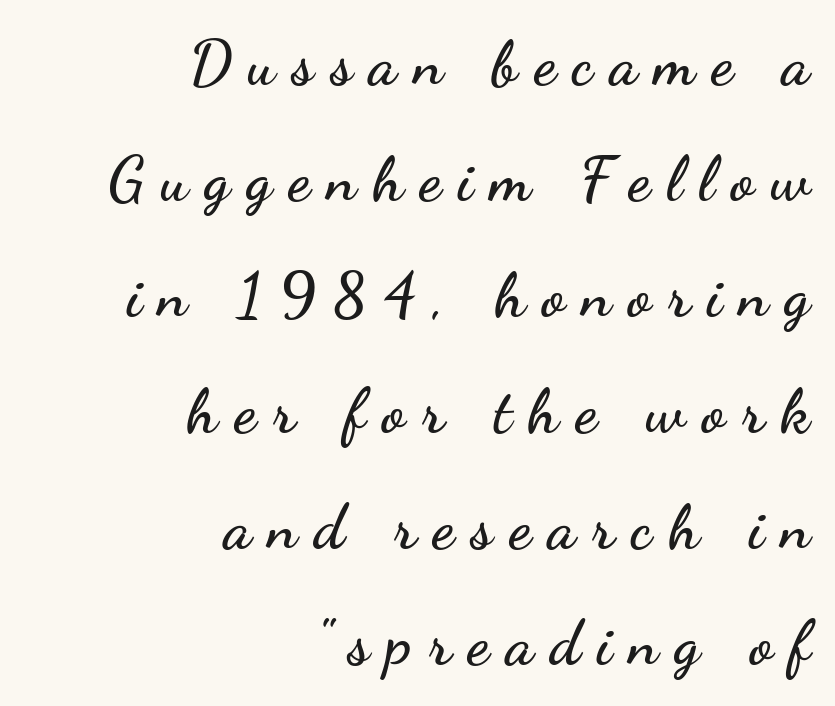
The image shows 62 px wide sans-serif type; set right-aligned, line spacing 1.87x, unusually wide letter spacing (+0.27 em), not underlined; low stroke contrast and a small x-height.
